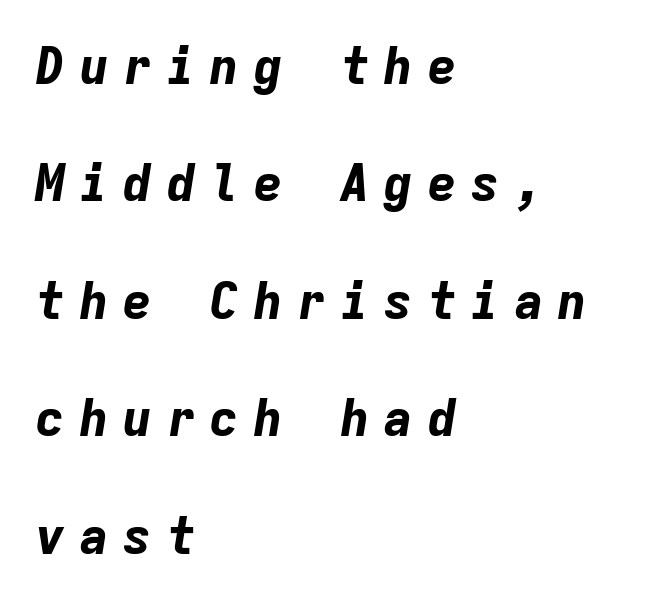
{"italic": "yes", "lean": "right", "slant_degrees": 9, "bold": "yes", "weight": "bold", "width": "normal", "stroke_contrast": "low", "x_height": "medium", "monospaced": "yes", "underline": "no", "align": "left", "line_spacing": "loose", "line_spacing_ratio": 2.35, "letter_spacing": "wide", "letter_spacing_em": 0.27, "glyph_px": 50}
